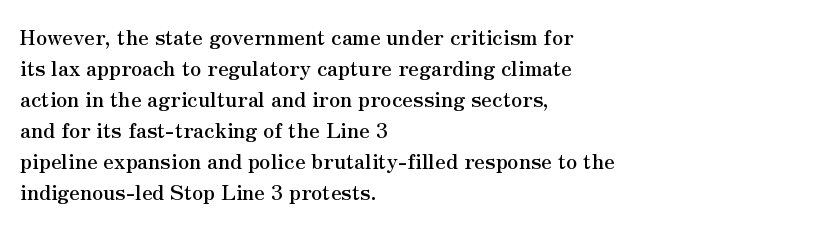
Does the copy run flush right? No — it runs flush left. The specimen reads as upright at a glance. Between one letter and the next there's only the usual sliver of space. The designer left line spacing at the default.
